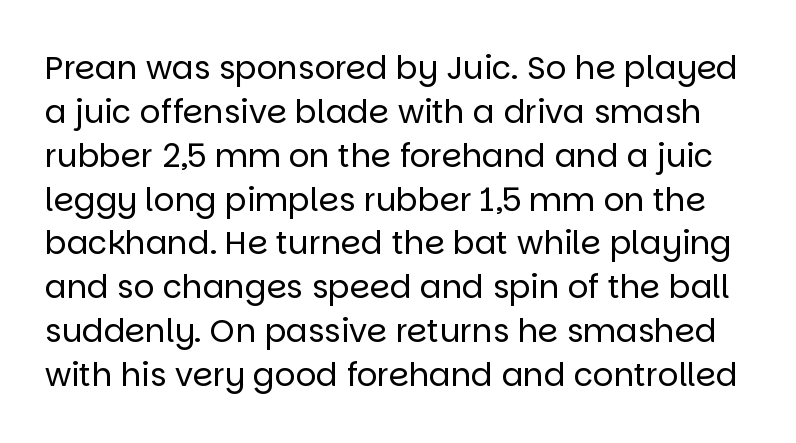
{"serif": "no", "italic": "no", "bold": "no", "weight": "regular", "width": "normal", "stroke_contrast": "low", "x_height": "large", "monospaced": "no", "underline": "no", "line_spacing": "normal", "line_spacing_ratio": 1.37, "letter_spacing": "normal", "letter_spacing_em": 0.0, "glyph_px": 32}
